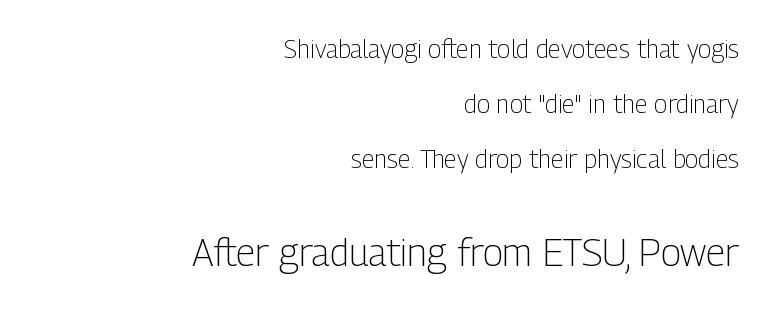
The strokes carry an ordinary text weight at most. The later block is typeset at a bigger size than the earlier block. Type without underlining. Here the designer chose a conventional face with non-uniform glyph widths. Does the lettering tilt? It doesn't — this is upright. Serifs: no, the terminals of the letterforms are clean.
